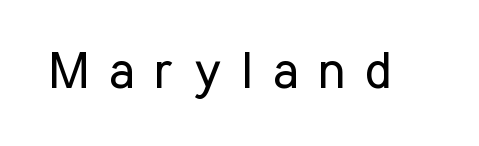
The image shows 51 px regular-weight, condensed sans-serif type, upright; set unusually wide letter spacing (+0.39 em), not underlined; low stroke contrast and a medium x-height.
